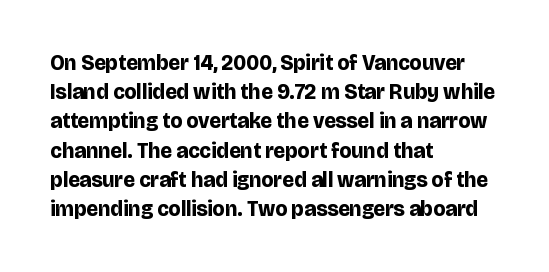
Q: Is the text bold? A: Yes.
Q: Is the text italic (slanted)? A: No, it is upright.
Q: Is the text underlined? A: No.
Q: How is the paragraph aligned? A: Left-aligned.
Q: Is the spacing between letters normal or unusually wide? A: Normal.
Q: Is the spacing between lines tight, normal or loose? A: Normal.
